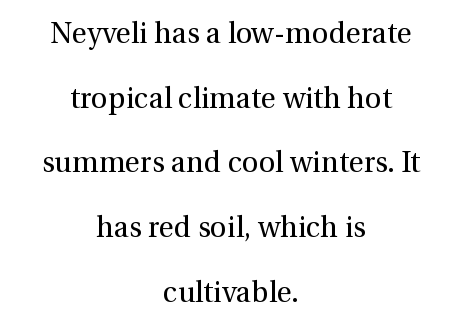
The image shows 29 px regular-weight serif type, upright; set centered, loose line spacing (2.23x), normal letter spacing, not underlined; medium stroke contrast and a medium x-height.
